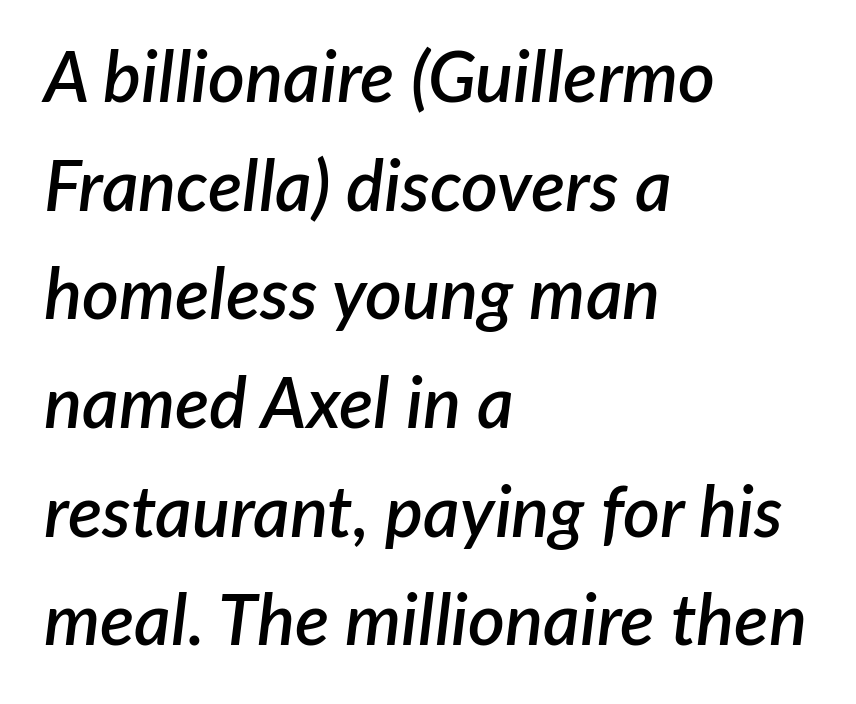
{"italic": "yes", "lean": "right", "slant_degrees": 7, "bold": "semi", "weight": "semibold", "width": "normal", "stroke_contrast": "low", "x_height": "medium", "monospaced": "no", "underline": "no", "align": "left", "line_spacing": "normal", "line_spacing_ratio": 1.53, "letter_spacing": "normal", "letter_spacing_em": 0.0, "glyph_px": 71}
